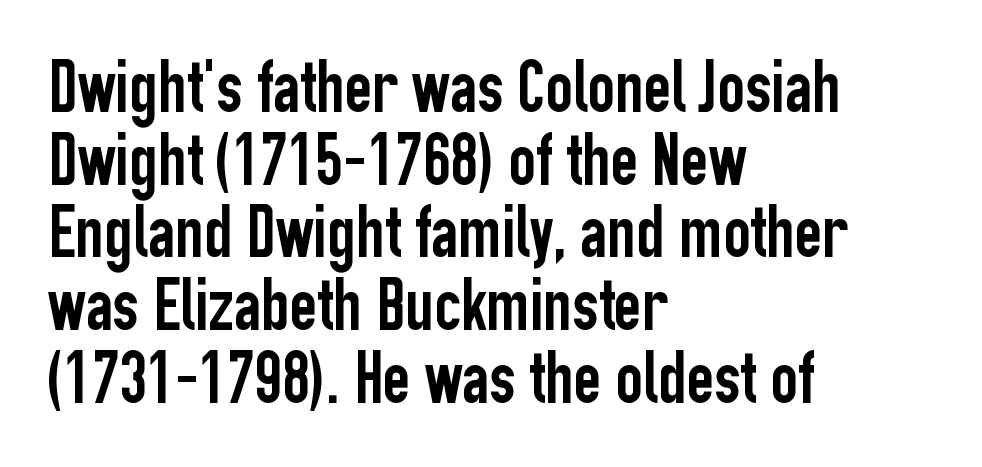
{"serif": "no", "italic": "no", "width": "condensed", "stroke_contrast": "low", "x_height": "medium", "monospaced": "no", "underline": "no", "align": "left", "line_spacing": "tight", "line_spacing_ratio": 0.97, "letter_spacing": "normal", "letter_spacing_em": 0.0, "glyph_px": 75}
